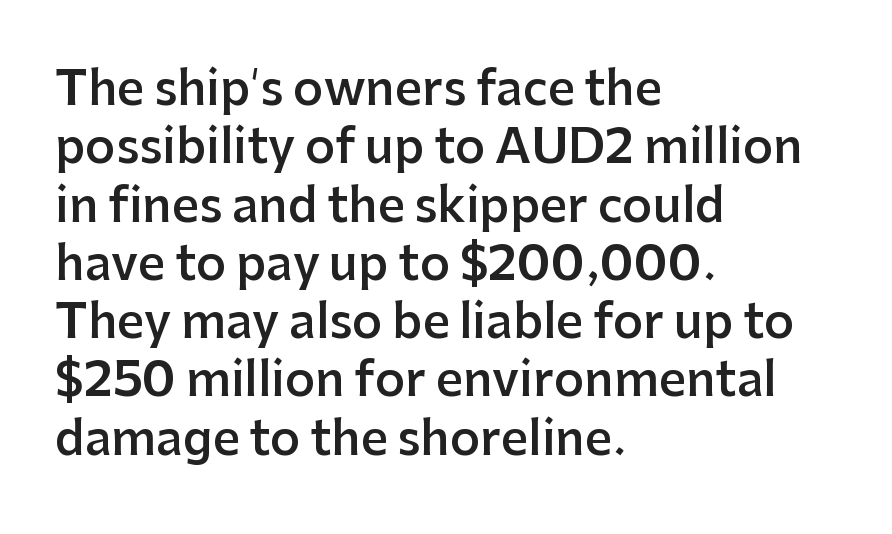
The image shows 47 px semibold sans-serif type, upright; set left-aligned, line spacing 1.24x, normal letter spacing, not underlined; low stroke contrast and a medium x-height.
